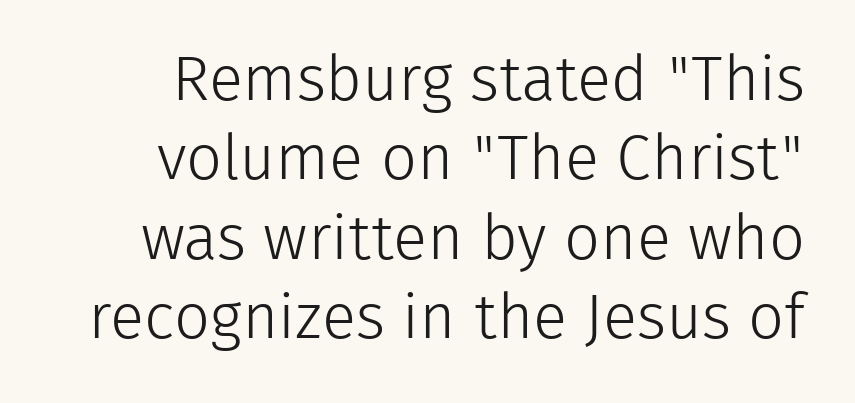
{"serif": "no", "italic": "no", "bold": "no", "weight": "light", "width": "normal", "stroke_contrast": "low", "x_height": "medium", "monospaced": "no", "underline": "no", "line_spacing": "normal", "line_spacing_ratio": 1.26, "letter_spacing": "normal", "letter_spacing_em": 0.0, "glyph_px": 63}
